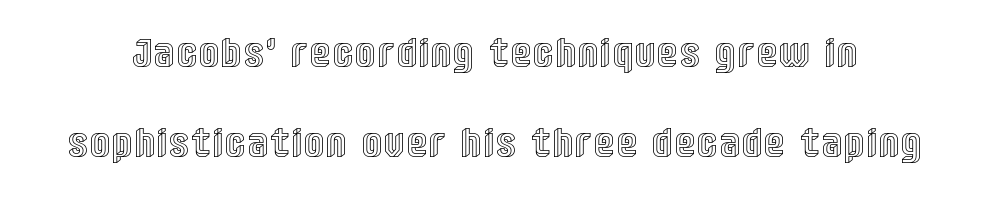
Q: Is the text italic (slanted)? A: No, it is upright.
Q: Is the text underlined? A: No.
Q: Is the spacing between lines tight, normal or loose? A: Loose.
Q: Width (condensed, normal, or wide)? A: Condensed.
Q: x-height? A: Large.
Q: Monospaced? A: No.
